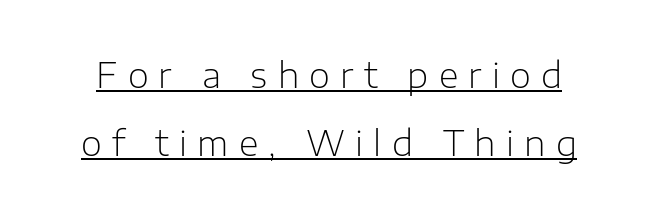
{"serif": "no", "italic": "no", "bold": "no", "weight": "light", "width": "normal", "stroke_contrast": "low", "x_height": "medium", "monospaced": "no", "underline": "yes", "line_spacing": "loose", "line_spacing_ratio": 2.01, "letter_spacing": "wide", "letter_spacing_em": 0.3, "glyph_px": 34}
